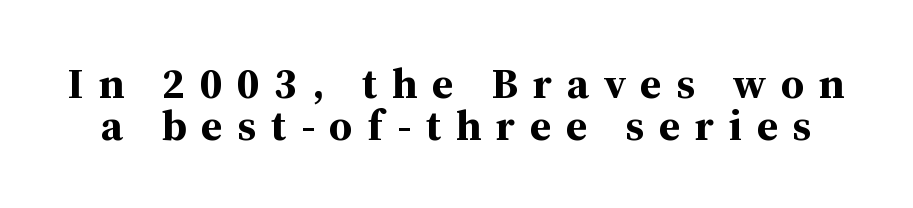
Is there any slant? The stems are plumb. You could not count columns in this text — the font is proportionally spaced. Strong, thick strokes mark this as bold type. The horizontal fit of the characters is loose and conspicuously gappy.
